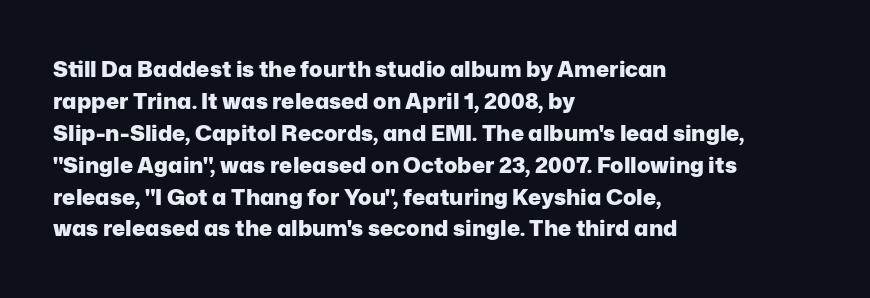
Students, observe: this is what conventionally led text looks like. Ascenders rise straight up at ninety degrees. Pretty heavy lettering here — definitely bold. The words here are not underlined.
